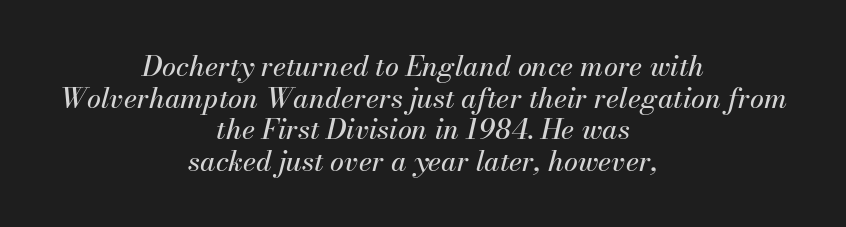
Q: Is the text italic (slanted)? A: Yes, it leans right by about 13 degrees.
Q: Is the text underlined? A: No.
Q: How is the paragraph aligned? A: Centered.
Q: Is the spacing between letters normal or unusually wide? A: Normal.
Q: Is the spacing between lines tight, normal or loose? A: Tight.
Q: Width (condensed, normal, or wide)? A: Normal.
Q: Stroke contrast? A: Medium.
Q: x-height? A: Small.
Q: Monospaced? A: No.
